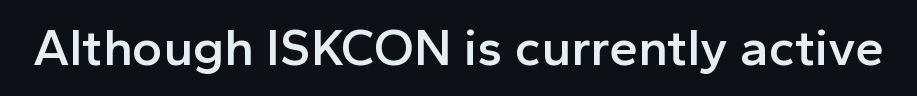
Q: Is the text bold? A: Semi-bold.
Q: Is the text italic (slanted)? A: No, it is upright.
Q: Is the typeface a serif or a sans-serif typeface? A: Sans-serif.
Q: Is the text underlined? A: No.
Q: Is the spacing between letters normal or unusually wide? A: Normal.
Q: Width (condensed, normal, or wide)? A: Normal.
Q: x-height? A: Medium.
Q: Monospaced? A: No.
